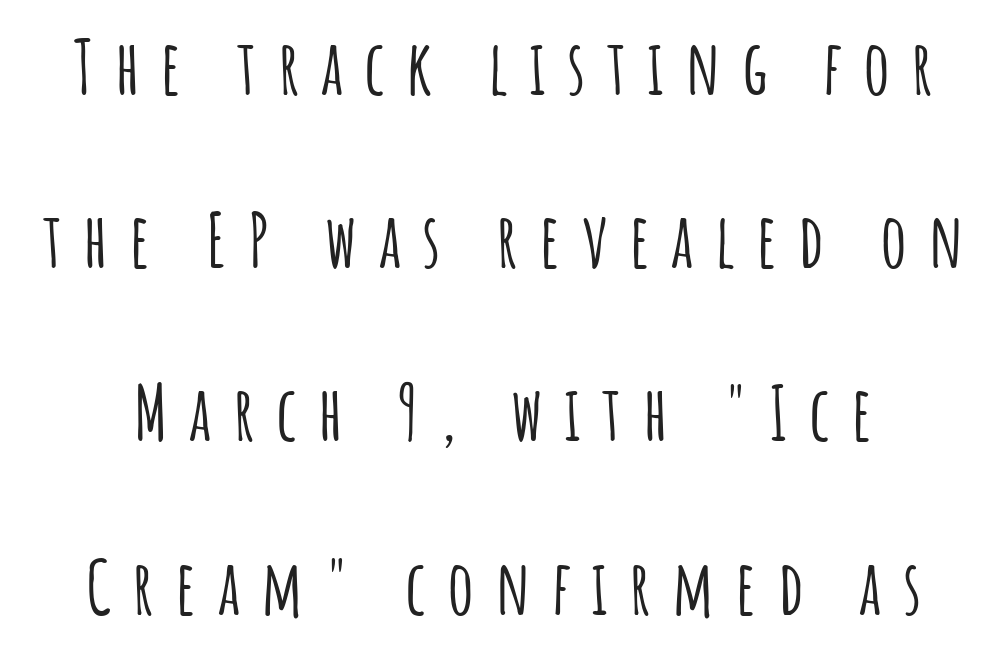
The image shows 75 px condensed sans-serif type, upright; set loose line spacing (2.31x), unusually wide letter spacing (+0.28 em), not underlined; low stroke contrast and a large x-height.
